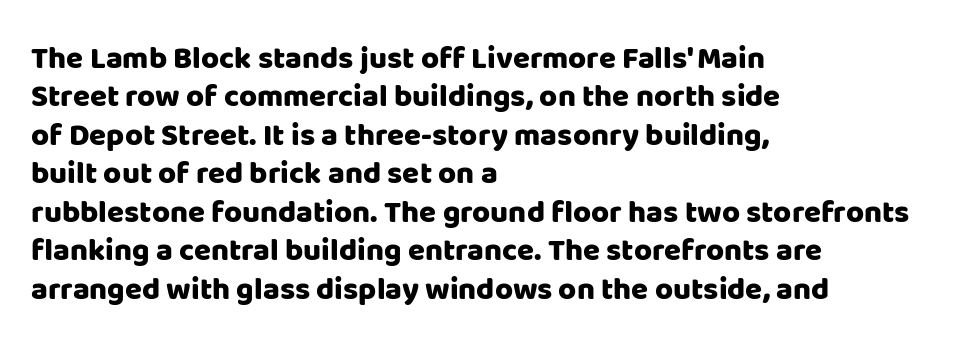
A typesetter would label this face a sans. Nothing unusual about the tracking: characters are spaced as the font intends. Decoration check: the copy has no underline. Compared with a centered layout, this one pins lines to the left instead. The lettering holds an erect, upright posture throughout. Varying glyph widths throughout — classic text-font behaviour.
